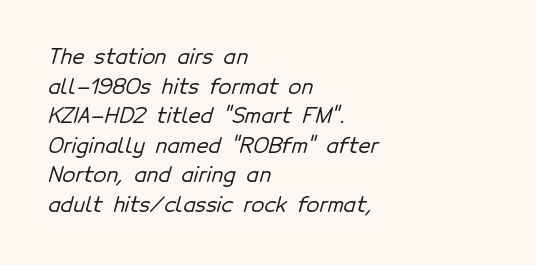
Q: Is the text underlined? A: No.
Q: How is the paragraph aligned? A: Left-aligned.
Q: Is the spacing between letters normal or unusually wide? A: Normal.
Q: Is the spacing between lines tight, normal or loose? A: Normal.
